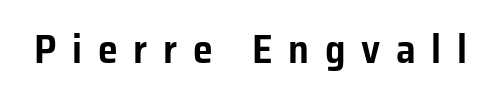
The face used here is proportionally spaced, like ordinary book or web type. The face used here is rendered with a markedly widened letterfit. Unlike italic type, these characters show no tilt at all. Font category for this specimen: sans-serif. The area under the type is left untouched.
